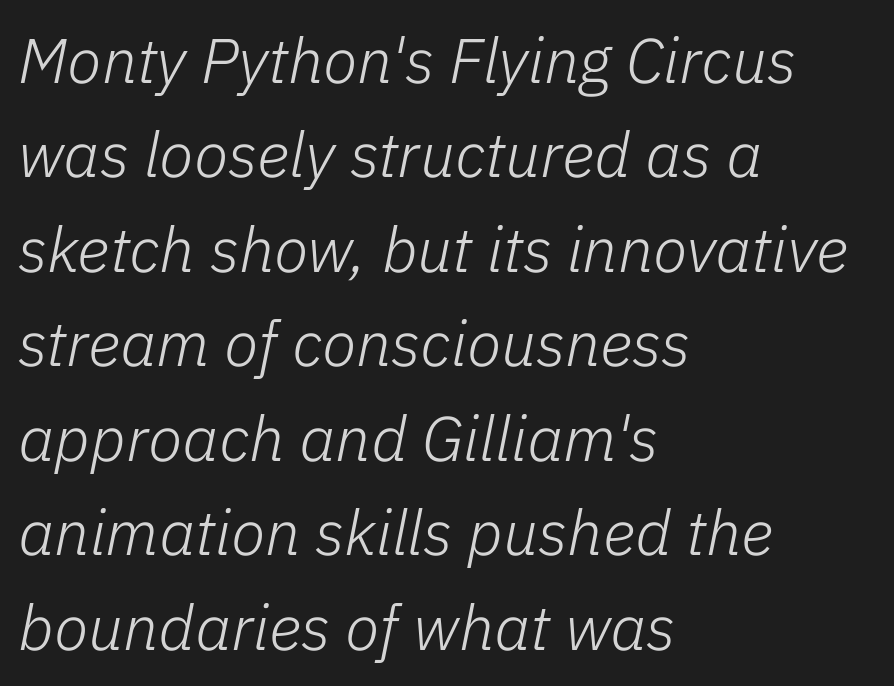
You can tell it's italic because the verticals aren't actually vertical. Heft: none added — not bold. Students, observe: this is what conventionally led text looks like. Look at the tracking — it's just the regular setting, nothing added. Each letter keeps its own natural width here, so spacing adapts to shape. Descenders are the only things crossing below the line.
